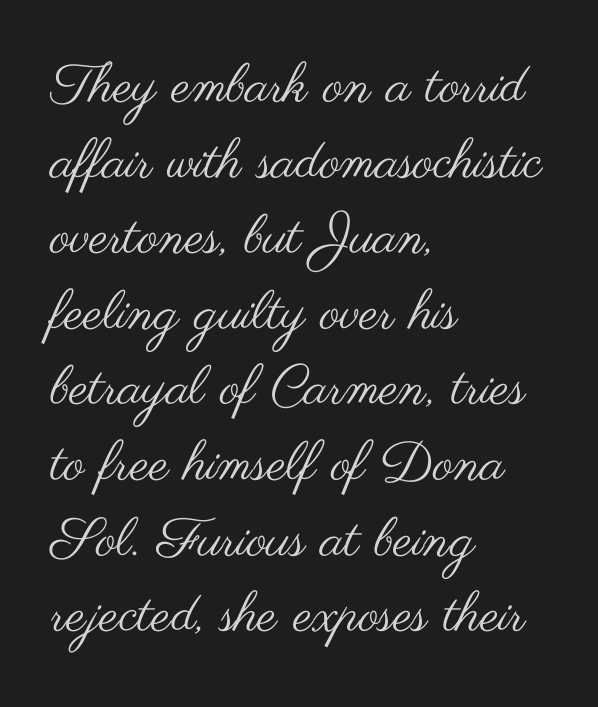
{"serif": "no", "bold": "no", "weight": "regular", "width": "wide", "stroke_contrast": "medium", "x_height": "small", "monospaced": "no", "underline": "no", "align": "left", "line_spacing": "normal", "line_spacing_ratio": 1.4, "letter_spacing": "normal", "letter_spacing_em": 0.0, "glyph_px": 54}
